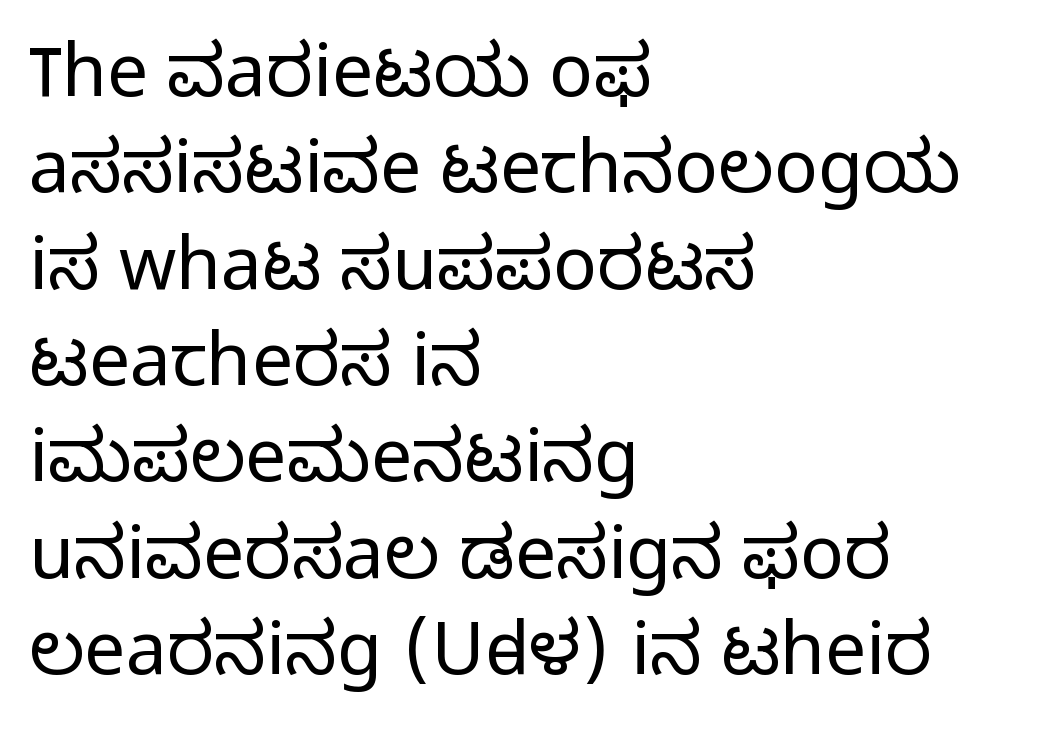
The image shows 73 px light sans-serif type, upright; set left-aligned, normal line spacing (1.32x), normal letter spacing, not underlined; low stroke contrast and a medium x-height.
